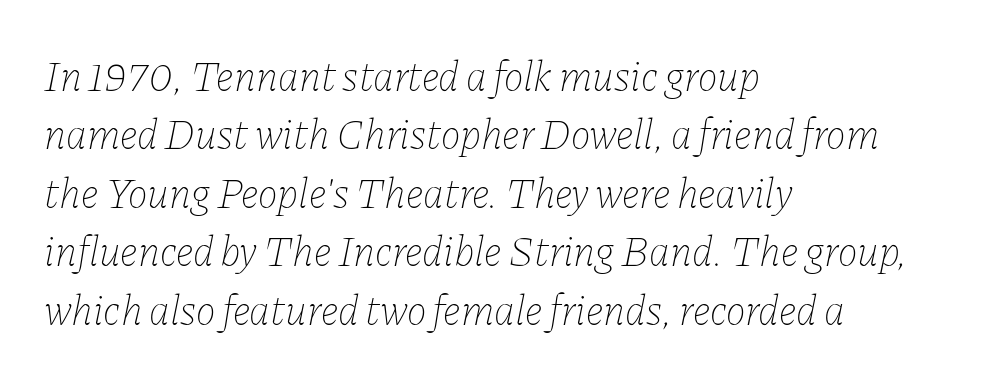
Tracking here is standard; glyphs follow each other at the usual distance. You can tell it's italic because the verticals aren't actually vertical. The font sits on the lighter half of the weight spectrum, regular included. The compositor pushed each line to the left boundary. Underlining? Definitely not there.
